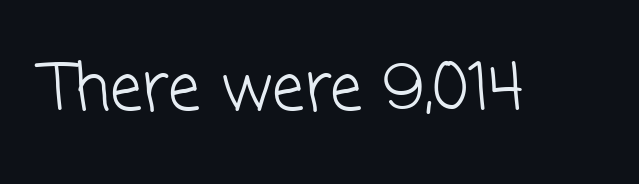
Q: Is the text bold? A: No.
Q: Is the typeface a serif or a sans-serif typeface? A: Sans-serif.
Q: Is the text underlined? A: No.
Q: Is the spacing between letters normal or unusually wide? A: Normal.
Q: Width (condensed, normal, or wide)? A: Normal.
Q: Stroke contrast? A: Low.
Q: x-height? A: Medium.
Q: Monospaced? A: No.
